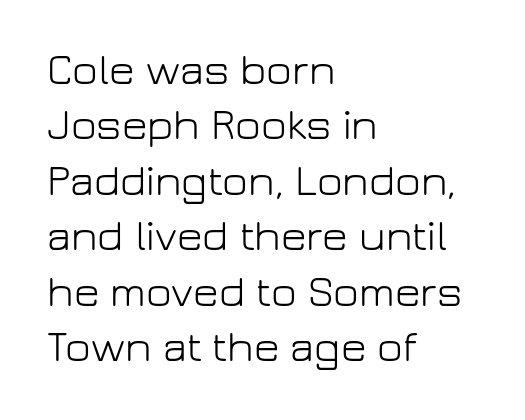
{"serif": "no", "italic": "no", "bold": "no", "weight": "light", "width": "normal", "stroke_contrast": "low", "x_height": "medium", "monospaced": "no", "underline": "no", "align": "left", "line_spacing": "normal", "line_spacing_ratio": 1.26, "letter_spacing": "normal", "letter_spacing_em": 0.0, "glyph_px": 44}
